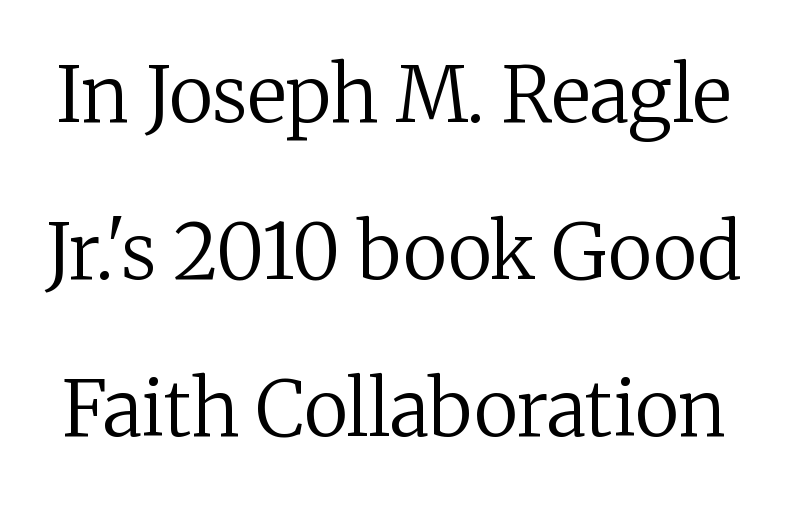
The image shows 77 px regular-weight serif type, upright; set loose line spacing (2.04x), normal letter spacing, not underlined; medium stroke contrast and a medium x-height.
